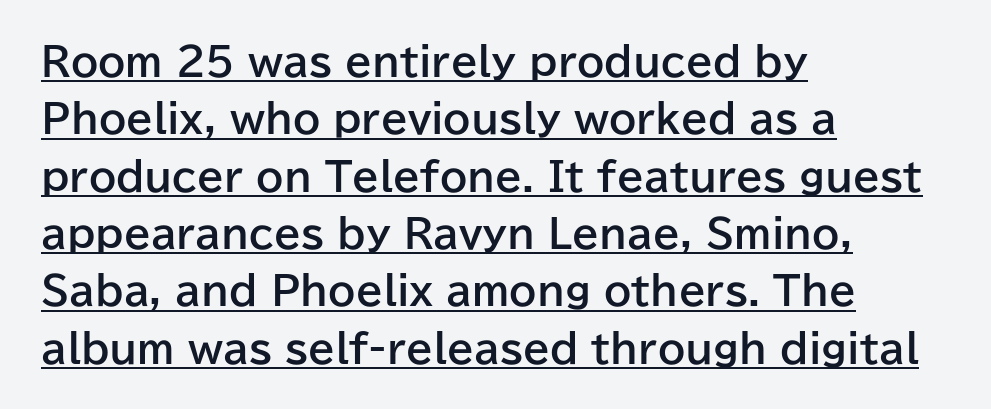
{"serif": "no", "italic": "no", "bold": "yes", "weight": "bold", "width": "normal", "stroke_contrast": "low", "x_height": "medium", "monospaced": "no", "underline": "yes", "align": "left", "line_spacing": "normal", "line_spacing_ratio": 1.47, "letter_spacing": "normal", "letter_spacing_em": 0.0, "glyph_px": 39}
